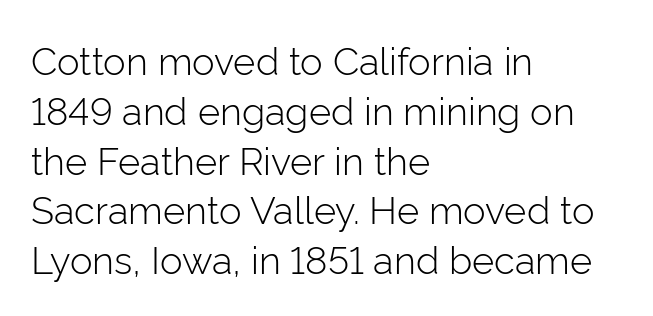
Stroke mass is kept to a normal reading level or below. Character widths vary here, with narrow letters taking less room than wide ones. The lettering holds an erect, upright posture throughout. A student would call this left alignment; a typographer would say flush left, rag right. Honestly, there is no underline to notice here at all. The tracking reads as untouched default to a designer's eye.
